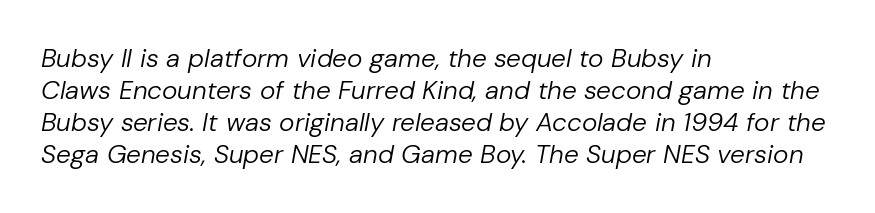
Horizontal alignment here is leftward, the default for most running prose. The gap between lines stays unmarked. If you drew a line through each stem, it would be angled. The typesetting does not lean heavy: it is not bold. The line texture is even and compact thanks to regular tracking.
